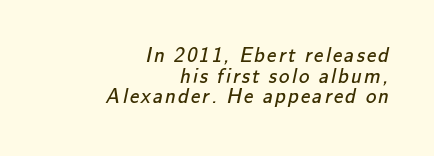
The image shows 21 px text type; set right-aligned, tight line spacing (0.98x), not underlined.
